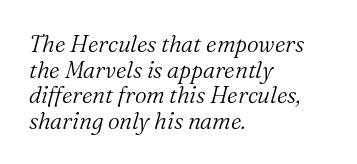
The image shows 23 px text type, italic (leaning right); set left-aligned, tight line spacing (1.11x), normal letter spacing, not underlined.
